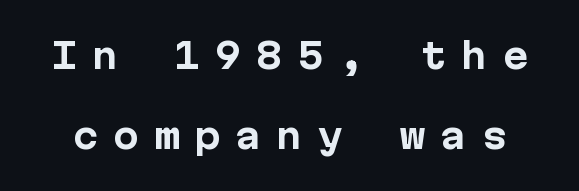
The image shows 35 px bold sans-serif type, upright; set loose line spacing (2.3x), unusually wide letter spacing (+0.42 em), not underlined; low stroke contrast and a medium x-height.
